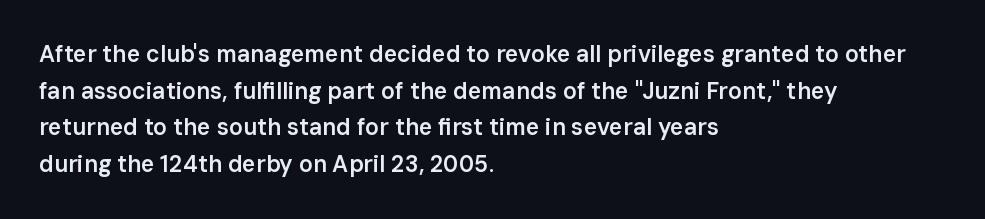
{"italic": "no", "bold": "semi", "underline": "no", "align": "left", "line_spacing": "normal", "line_spacing_ratio": 1.59, "letter_spacing": "normal", "letter_spacing_em": 0.0, "glyph_px": 23}
